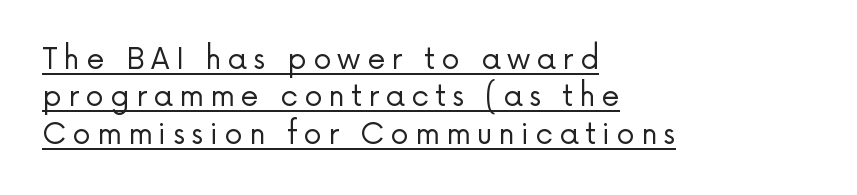
This rendering widens character spacing well past its baseline value. Do the characters align in a grid? No, the font is proportional. Regarding serifs, this sample does without them. Layout note: lines flush left. Looks like someone drew a line under every word here. Compared with a typical body face, this is equally light or lighter still.
